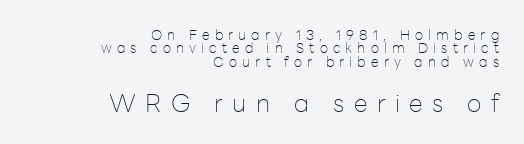
{"italic": "no", "bold": "no", "underline": "no", "align": "right", "line_spacing": "tight", "line_spacing_ratio": 0.95, "letter_spacing": "wide", "letter_spacing_em": 0.37, "larger_block": "second", "size_ratio": 1.79, "glyph_px": 25}
